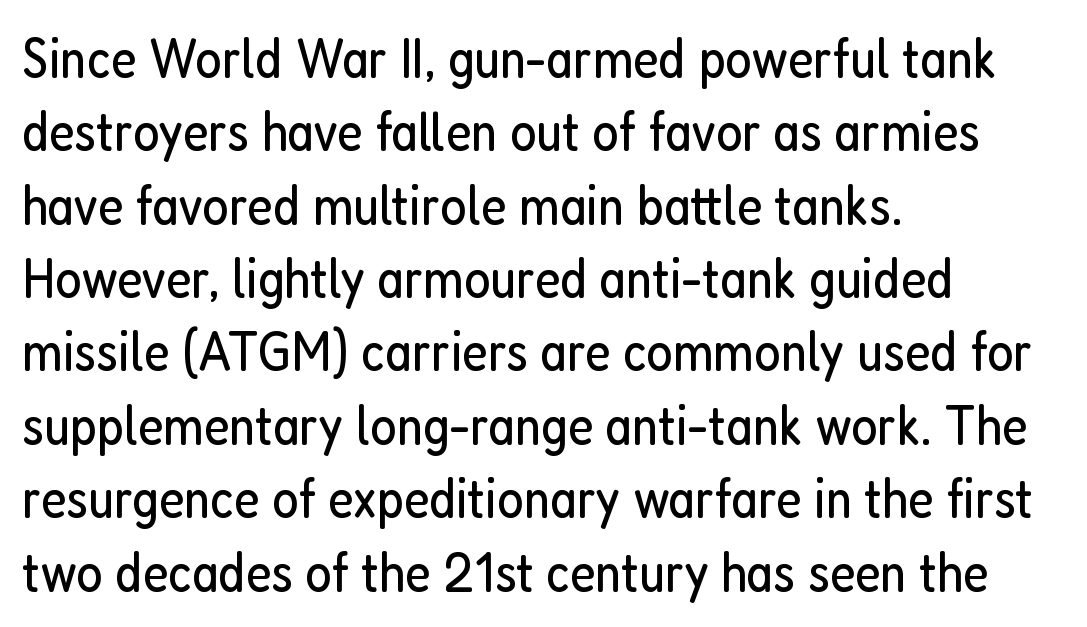
You can tell it's not italic because the verticals are truly vertical. Inter-character spacing is left at the font's built-in metrics. These lines are set flush left with a ragged right edge. Students, observe: this is what conventionally led text looks like. Spacing verdict: proportional, widths tailored to each character.
